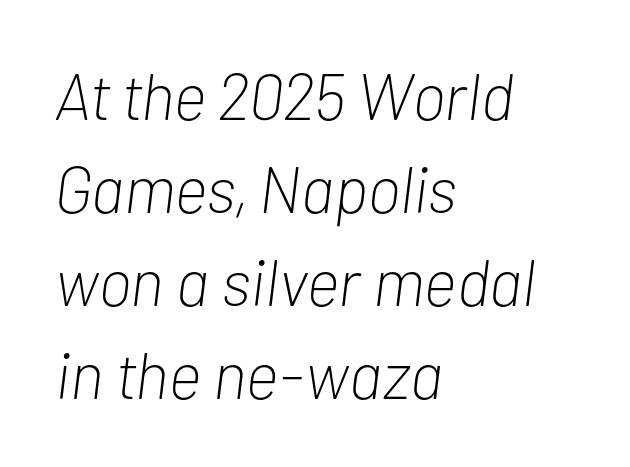
{"italic": "yes", "lean": "right", "slant_degrees": 7, "bold": "no", "weight": "light", "width": "condensed", "stroke_contrast": "low", "x_height": "medium", "monospaced": "no", "underline": "no", "align": "left", "line_spacing": "normal", "line_spacing_ratio": 1.43, "letter_spacing": "normal", "letter_spacing_em": 0.0, "glyph_px": 65}
